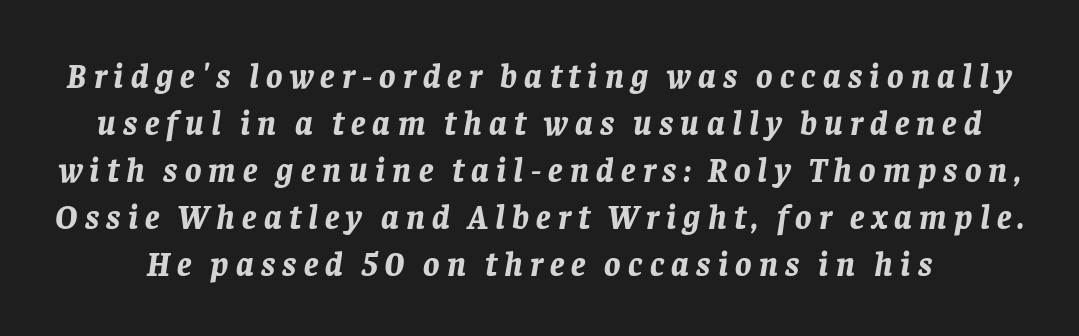
{"italic": "yes", "lean": "right", "slant_degrees": 8, "bold": "yes", "weight": "bold", "width": "normal", "stroke_contrast": "low", "x_height": "large", "monospaced": "no", "underline": "no", "line_spacing": "normal", "line_spacing_ratio": 1.38, "letter_spacing": "wide", "letter_spacing_em": 0.21, "glyph_px": 34}
